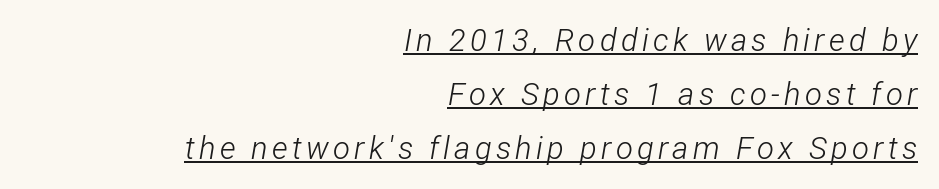
Q: Is the text bold? A: No.
Q: Is the text italic (slanted)? A: Yes, it leans right by about 12 degrees.
Q: Is the text underlined? A: Yes.
Q: How is the paragraph aligned? A: Right-aligned.
Q: Width (condensed, normal, or wide)? A: Condensed.
Q: Stroke contrast? A: Low.
Q: x-height? A: Medium.
Q: Monospaced? A: No.
